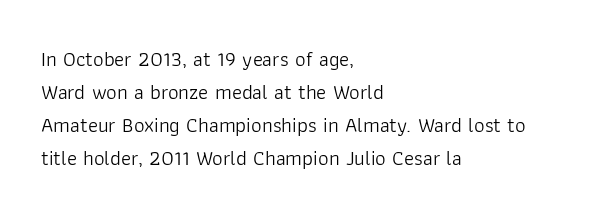
{"italic": "no", "bold": "no", "underline": "no", "align": "left", "line_spacing": "normal", "line_spacing_ratio": 1.57, "letter_spacing": "normal", "letter_spacing_em": 0.0, "glyph_px": 21}
